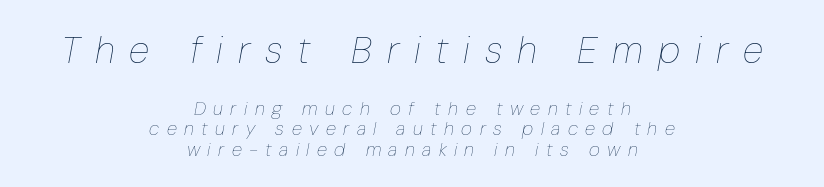
Notice how the passage keeps no hard edge, just a central spine. Slant detected: the letters are inclined. Interline gaps are noticeably narrow in this sample. Display-style spreading of the glyphs; the letterfit is very open. The rendering shrinks the type as you move from the upper chunk to the lower.
